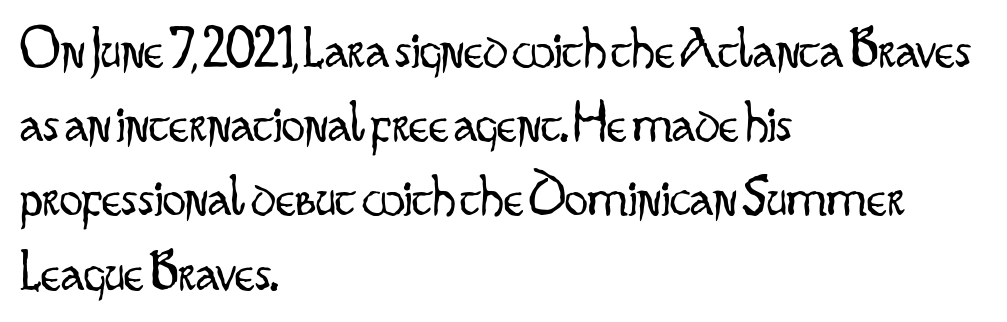
Is this a fixed-width face? No — the glyphs have proportional, varying widths. Is the block centered? No — it sits flush against the left margin. Unlike italic type, these characters show no tilt at all. Is this a sans? Yes — the strokes have no serifs. The typesetting does not lean heavy: it is not bold.
